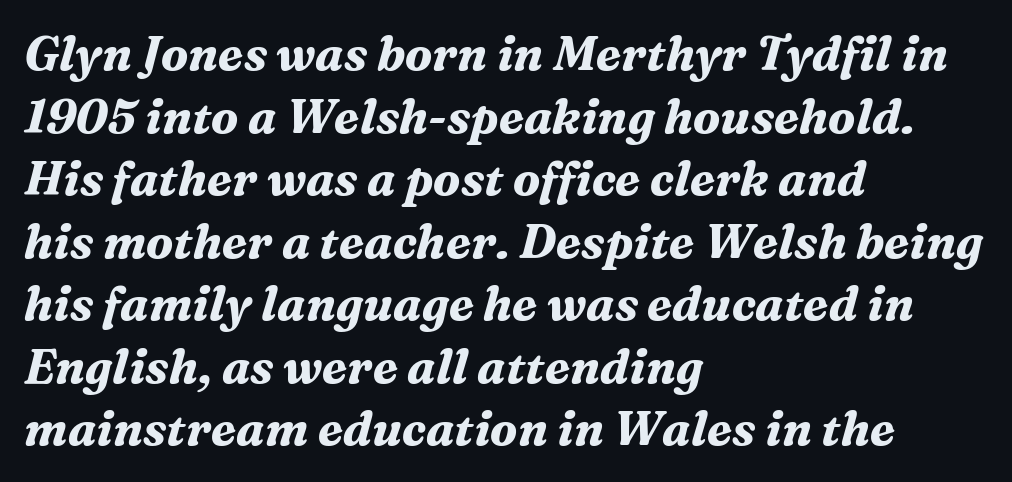
{"serif": "yes", "italic": "yes", "lean": "right", "slant_degrees": 16, "bold": "yes", "weight": "bold", "width": "normal", "stroke_contrast": "medium", "x_height": "medium", "monospaced": "no", "underline": "no", "align": "left", "line_spacing": "normal", "line_spacing_ratio": 1.33, "letter_spacing": "normal", "letter_spacing_em": 0.0, "glyph_px": 47}
